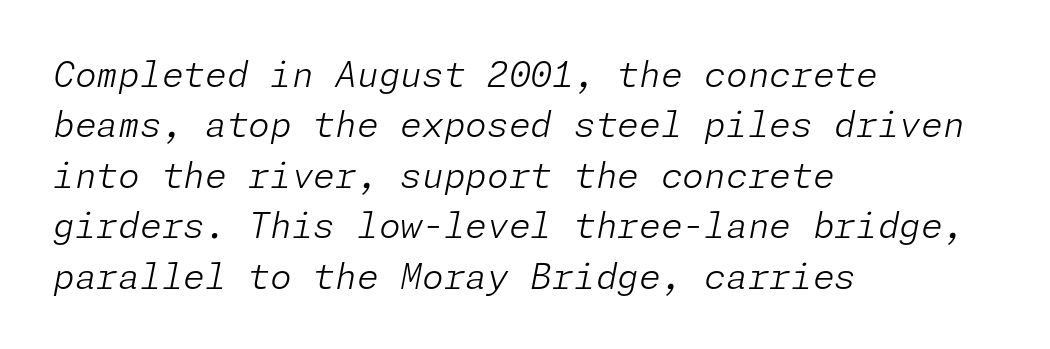
Horizontally, the lines are justified to the leading edge only. The space beneath each line is pristine and unruled. Italic? Definitely — the glyphs are oblique. Notice how descenders clear the ascenders below comfortably — that's standard leading. The typesetting does not lean heavy: it is not bold.
